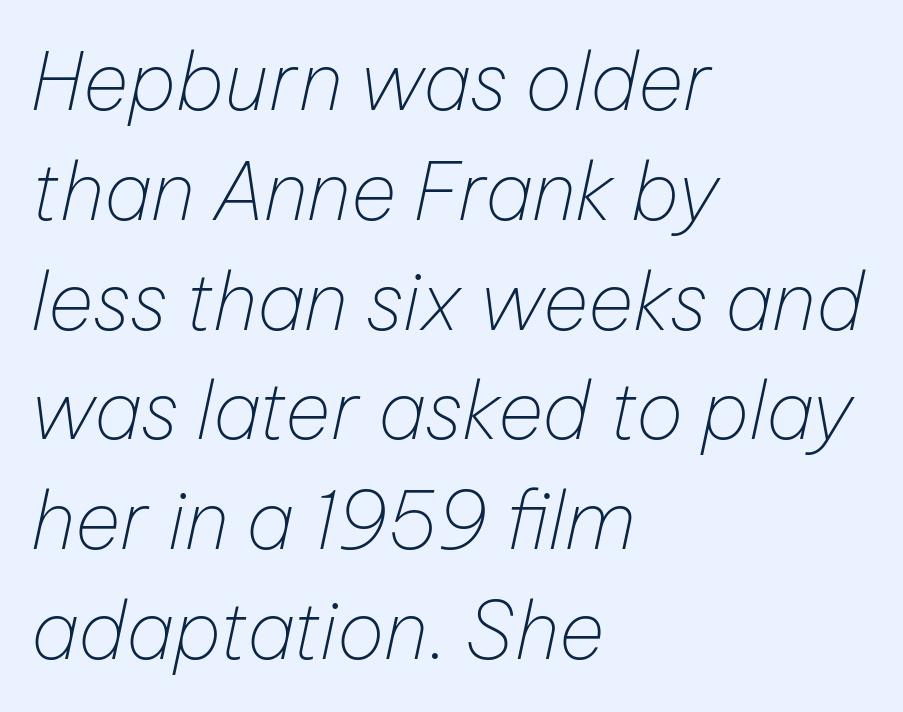
{"italic": "yes", "lean": "right", "slant_degrees": 12, "bold": "no", "weight": "thin", "width": "normal", "stroke_contrast": "low", "x_height": "medium", "monospaced": "no", "underline": "no", "align": "left", "line_spacing": "normal", "line_spacing_ratio": 1.39, "letter_spacing": "normal", "letter_spacing_em": 0.0, "glyph_px": 79}
